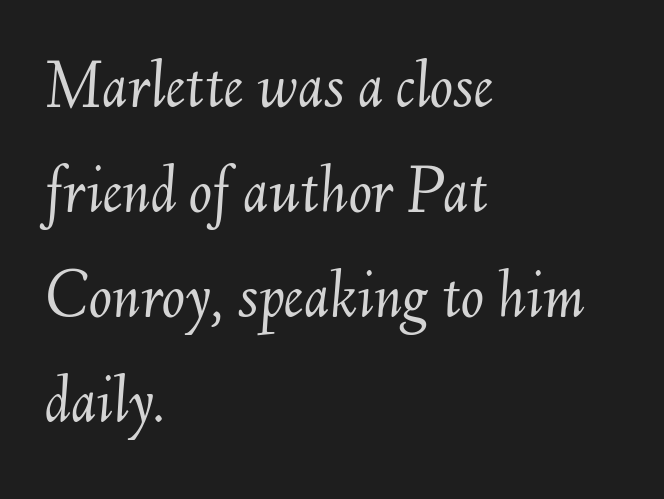
Q: Is the text bold? A: No.
Q: Is the text italic (slanted)? A: Yes, it leans right by about 6 degrees.
Q: Is the text underlined? A: No.
Q: How is the paragraph aligned? A: Left-aligned.
Q: Is the spacing between letters normal or unusually wide? A: Normal.
Q: Is the spacing between lines tight, normal or loose? A: Normal.
Q: Width (condensed, normal, or wide)? A: Normal.
Q: Stroke contrast? A: Medium.
Q: x-height? A: Small.
Q: Monospaced? A: No.
